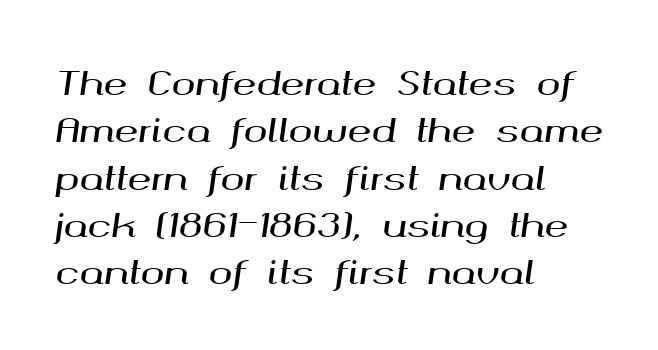
Q: Is the text italic (slanted)? A: Yes, it leans right by about 8 degrees.
Q: Is the text underlined? A: No.
Q: How is the paragraph aligned? A: Left-aligned.
Q: Is the spacing between letters normal or unusually wide? A: Normal.
Q: Is the spacing between lines tight, normal or loose? A: Normal.
Q: Width (condensed, normal, or wide)? A: Wide.
Q: Stroke contrast? A: Medium.
Q: x-height? A: Medium.
Q: Monospaced? A: No.
